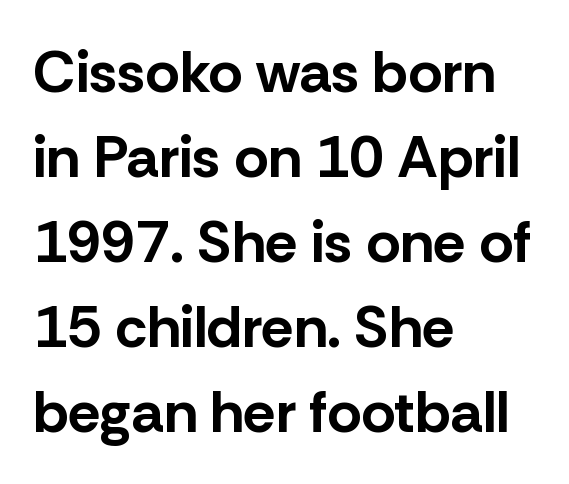
The image shows 59 px bold sans-serif type, upright; set left-aligned, normal line spacing (1.44x), normal letter spacing, not underlined; low stroke contrast and a medium x-height.
